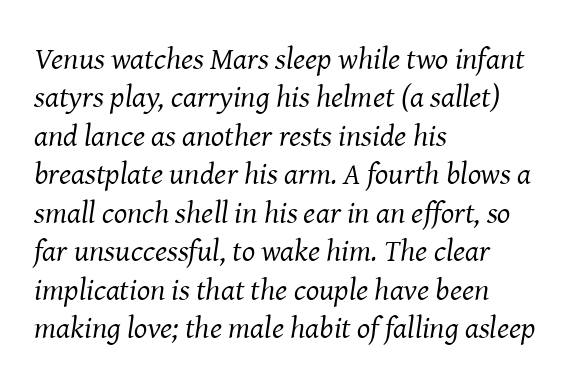
The image shows 31 px regular-weight serif type, italic (leaning right); set left-aligned, line spacing 1.24x, normal letter spacing, not underlined; medium stroke contrast and a medium x-height.
